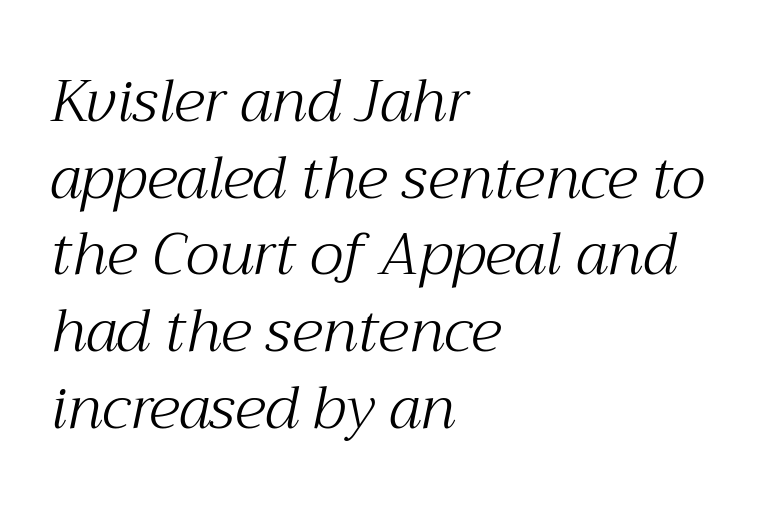
The image shows 59 px light serif type, italic (leaning right); set left-aligned, normal line spacing (1.3x), normal letter spacing, not underlined; medium stroke contrast and a medium x-height.
